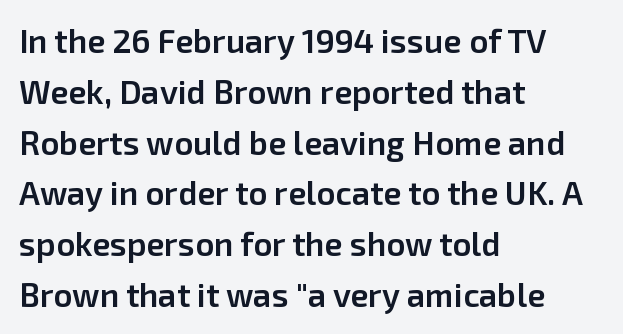
Varying glyph widths throughout — classic text-font behaviour. These lines sit exactly where default settings would place them. You can tell it's not italic because the verticals are truly vertical. The face used here is rendered with its standard letterfit. Each glyph is drawn with semibold strokes, heavier than normal yet not fully bold.
